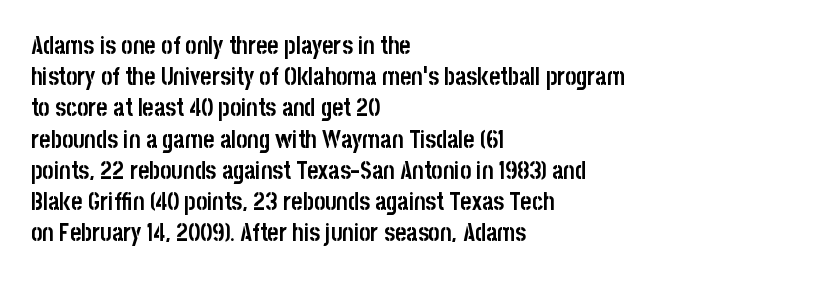
Q: Is the text bold? A: Yes.
Q: Is the text italic (slanted)? A: No, it is upright.
Q: Is the text underlined? A: No.
Q: How is the paragraph aligned? A: Left-aligned.
Q: Is the spacing between letters normal or unusually wide? A: Normal.
Q: Is the spacing between lines tight, normal or loose? A: Normal.
